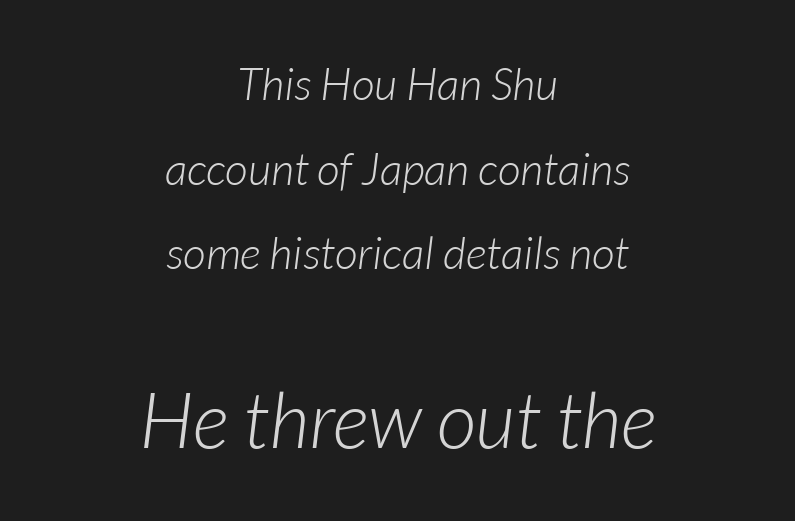
Q: Is the text bold? A: No.
Q: Is the text italic (slanted)? A: Yes, it leans right by about 7 degrees.
Q: Is the text underlined? A: No.
Q: How is the paragraph aligned? A: Centered.
Q: Is the spacing between letters normal or unusually wide? A: Normal.
Q: Which block of text is set in a larger size, the first (top) or the second (bottom)? A: The second (bottom) one.
Q: Width (condensed, normal, or wide)? A: Normal.
Q: Stroke contrast? A: Low.
Q: x-height? A: Medium.
Q: Monospaced? A: No.
